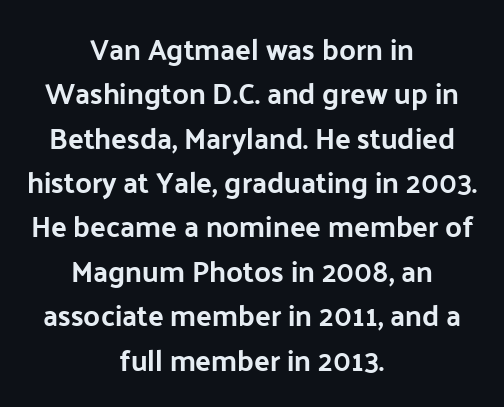
The typesetter chose a symmetrical, centered arrangement here. In terms of posture, this sample is upright. Look at the bottom of the vertical strokes: they stop flat, with no serifs. Interline gaps are of average width in this sample. Think of a printed novel: that variable character pitch is what you see here. How are the letters spaced? Ordinarily, with no added tracking.
